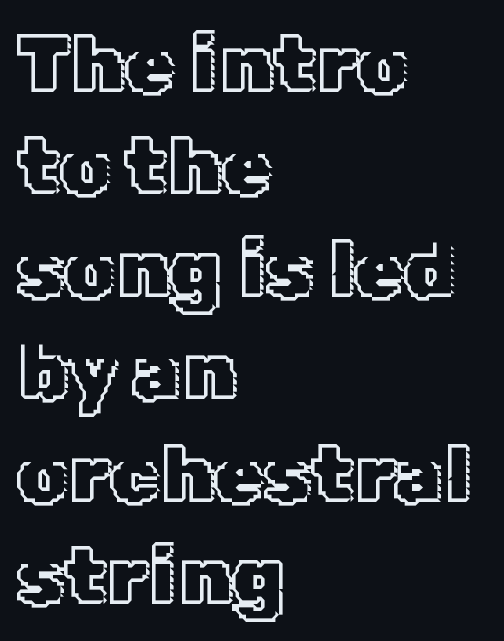
Q: Is the text italic (slanted)? A: No, it is upright.
Q: Is the text underlined? A: No.
Q: How is the paragraph aligned? A: Left-aligned.
Q: Is the spacing between letters normal or unusually wide? A: Normal.
Q: Is the spacing between lines tight, normal or loose? A: Normal.
Q: Width (condensed, normal, or wide)? A: Normal.
Q: x-height? A: Medium.
Q: Monospaced? A: No.
